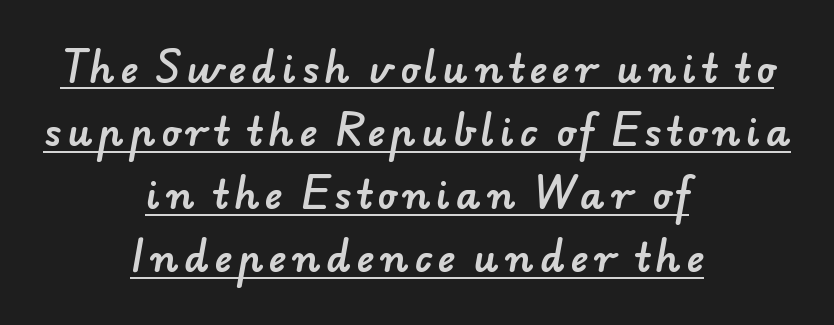
The image shows 38 px sans-serif type; set centered, normal line spacing (1.66x), underlined; low stroke contrast and a small x-height.
